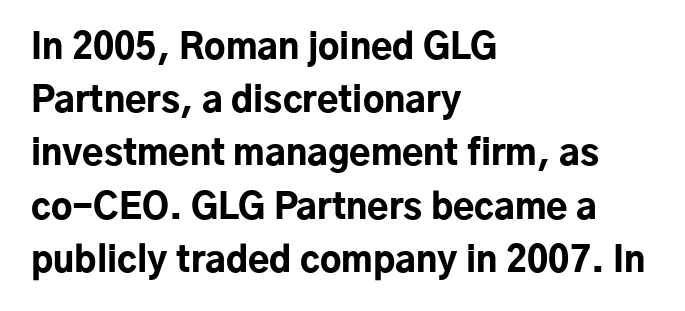
The image shows 35 px bold sans-serif type, upright; set left-aligned, normal line spacing (1.52x), normal letter spacing, not underlined; low stroke contrast and a medium x-height.
